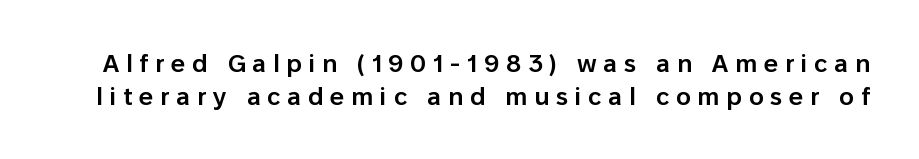
Q: Is the text bold? A: Semi-bold.
Q: Is the text italic (slanted)? A: No, it is upright.
Q: Is the text underlined? A: No.
Q: Is the spacing between letters normal or unusually wide? A: Unusually wide.
Q: Is the spacing between lines tight, normal or loose? A: Normal.
